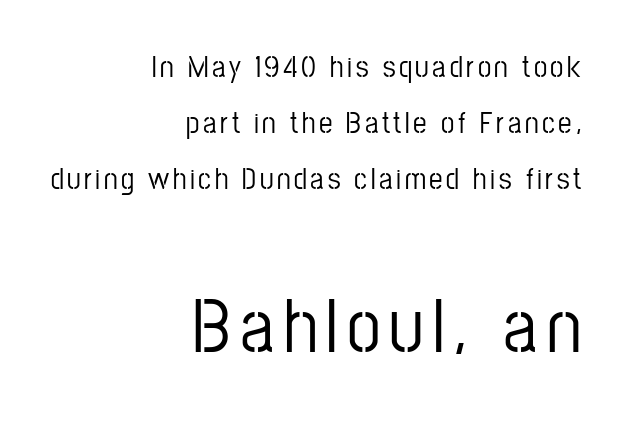
{"serif": "no", "italic": "no", "width": "condensed", "stroke_contrast": "low", "x_height": "medium", "monospaced": "no", "underline": "no", "align": "right", "line_spacing_ratio": 1.86, "larger_block": "second", "size_ratio": 2.53, "glyph_px": 76}
